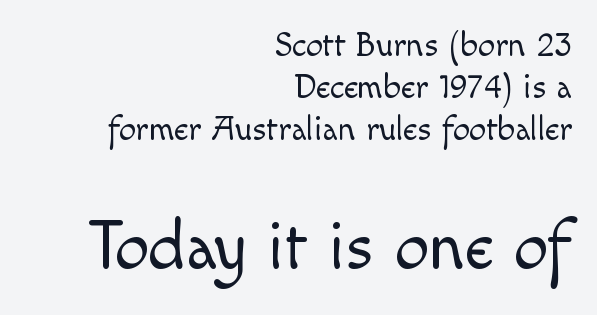
The image shows 69 px light sans-serif type, upright; set right-aligned, line spacing 1.24x, normal letter spacing, not underlined; the second (bottom) block is 2.03x larger; a small x-height.
